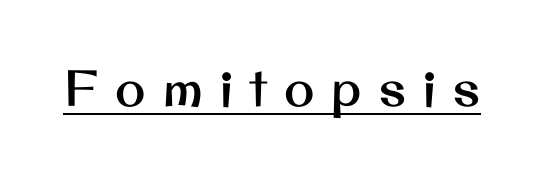
The image shows 51 px sans-serif type, upright; set unusually wide letter spacing (+0.34 em), underlined; medium stroke contrast and a small x-height.
